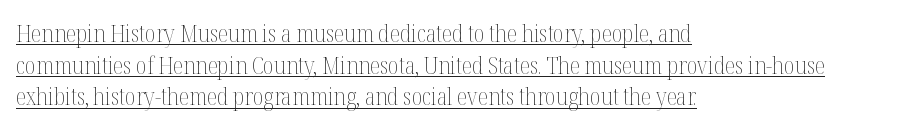
The image shows 24 px text type, upright; set left-aligned, normal line spacing (1.32x), normal letter spacing, underlined.
